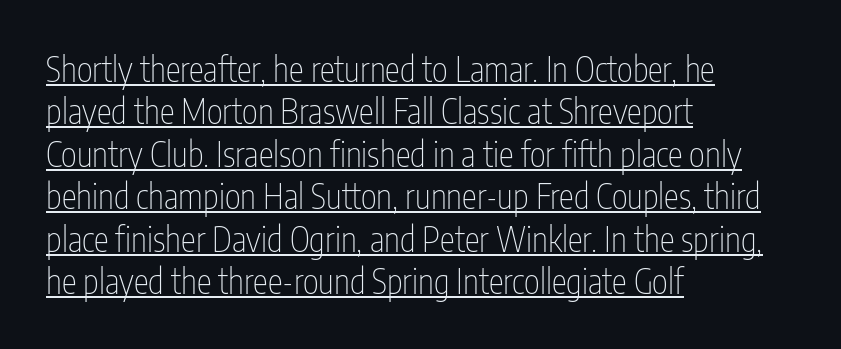
Teacher's note: observe the even left margin — that is flush-left alignment. Is the stroke heavy? The answer is a plain regular-or-lighter. What stands out about the letter spacing? Nothing — it is the standard amount. The rows are spaced the way most documents space them.
